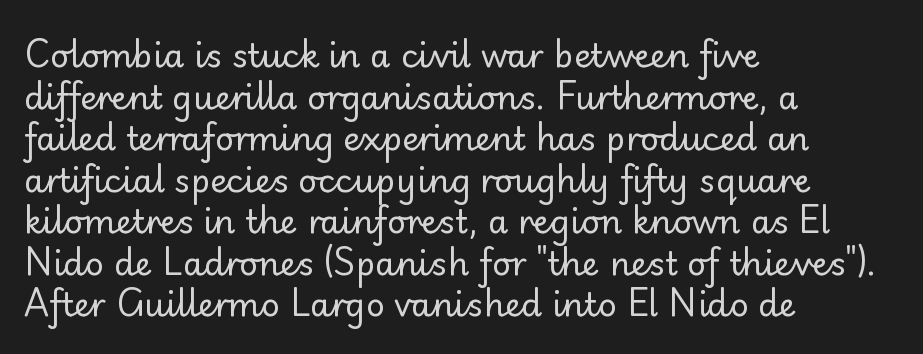
{"serif": "no", "italic": "no", "bold": "no", "weight": "regular", "width": "normal", "stroke_contrast": "low", "x_height": "small", "monospaced": "no", "underline": "no", "align": "left", "line_spacing": "normal", "line_spacing_ratio": 1.26, "letter_spacing": "normal", "letter_spacing_em": 0.0, "glyph_px": 33}
